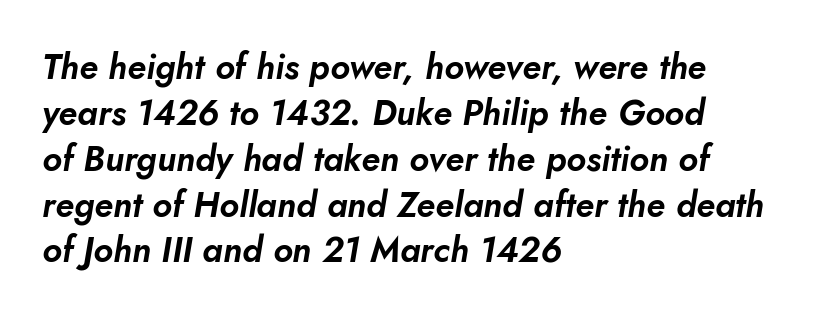
The strip under each line holds only bare page. These lines stack with their left ends in a neat column. The passage shown has conventional tracking throughout. The vertical gap from one line to the next is medium. Is the type slanted? Yes — the strokes lean at a clear angle.
